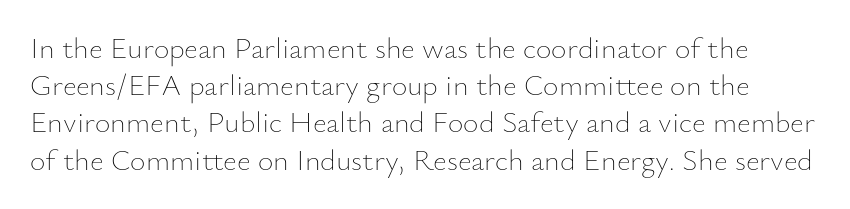
The image shows 30 px thin type, upright; set line spacing 1.24x, normal letter spacing, not underlined; low stroke contrast and a small x-height.
